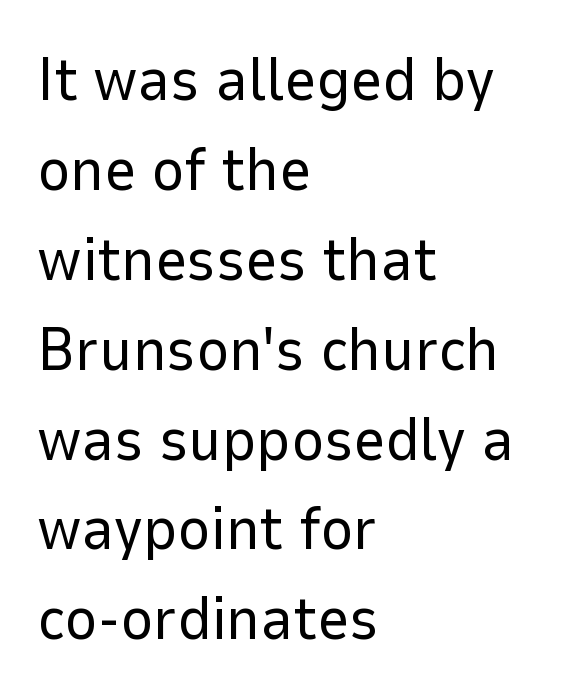
The image shows 62 px regular-weight sans-serif type, upright; set left-aligned, normal line spacing (1.45x), normal letter spacing, not underlined; low stroke contrast and a medium x-height.
